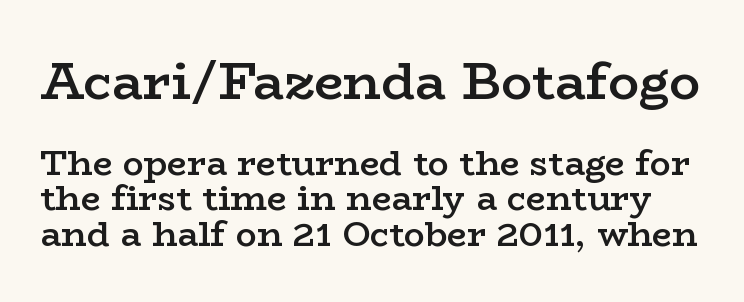
{"serif": "yes", "italic": "no", "bold": "semi", "weight": "semibold", "width": "wide", "stroke_contrast": "low", "x_height": "medium", "monospaced": "no", "underline": "no", "line_spacing": "tight", "line_spacing_ratio": 1.02, "letter_spacing": "normal", "letter_spacing_em": 0.0, "larger_block": "first", "size_ratio": 1.49, "glyph_px": 52}
